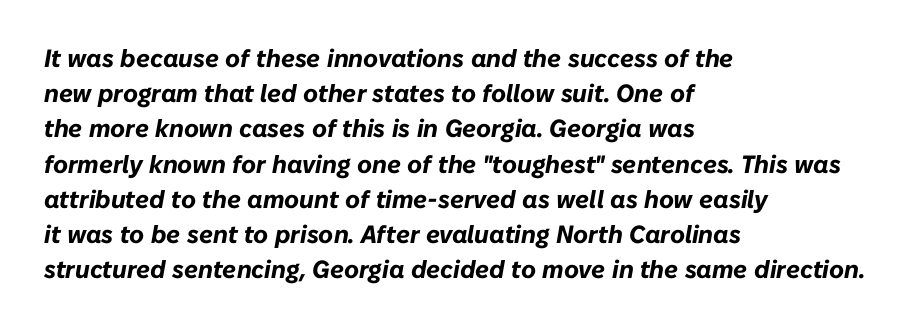
The image shows 25 px bold type, italic (leaning right); set left-aligned, normal line spacing (1.41x), normal letter spacing, not underlined.
